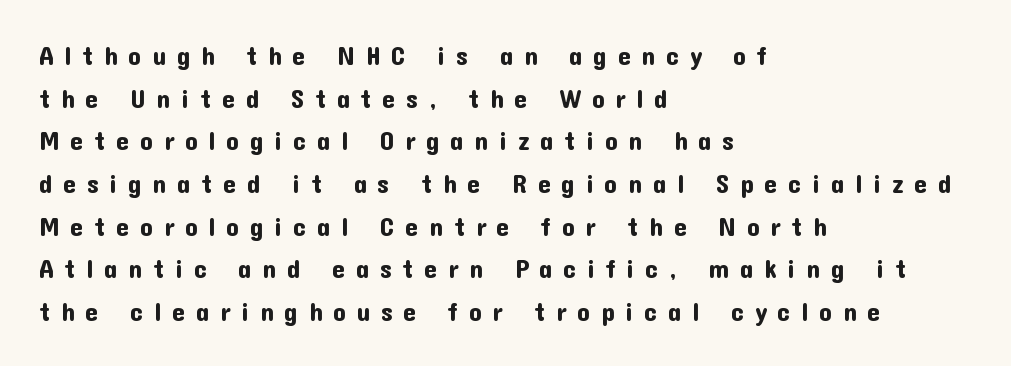
{"italic": "no", "underline": "no", "align": "left", "line_spacing": "normal", "line_spacing_ratio": 1.64, "letter_spacing": "wide", "letter_spacing_em": 0.41, "glyph_px": 26}
